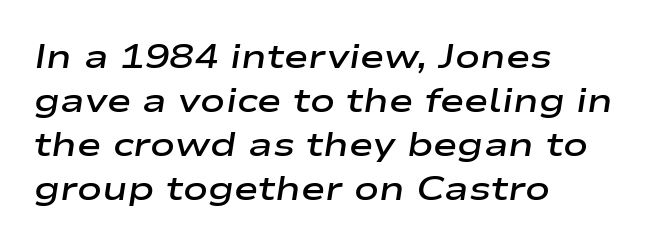
This sample has the flowing, uneven cadence of proportional lettering. The axis of the letterforms is tilted away from vertical. Does the weight exceed regular? Yes, but only to semibold. Descender tails drop into unmarked territory. The typesetter chose a ragged-right arrangement here.
